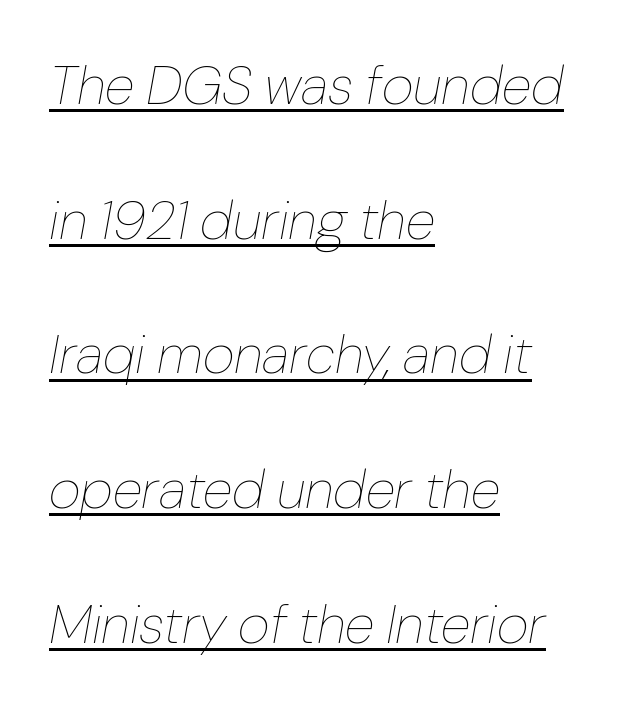
{"italic": "yes", "lean": "right", "slant_degrees": 10, "bold": "no", "weight": "thin", "width": "normal", "stroke_contrast": "low", "x_height": "medium", "monospaced": "no", "underline": "yes", "align": "left", "line_spacing": "loose", "line_spacing_ratio": 2.45, "letter_spacing": "normal", "letter_spacing_em": 0.0, "glyph_px": 55}
